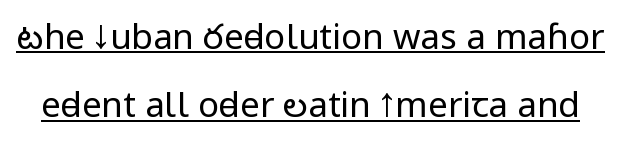
{"serif": "no", "italic": "no", "bold": "no", "weight": "regular", "width": "condensed", "stroke_contrast": "low", "underline": "yes", "line_spacing": "loose", "line_spacing_ratio": 1.95, "letter_spacing": "normal", "letter_spacing_em": 0.0, "glyph_px": 35}
